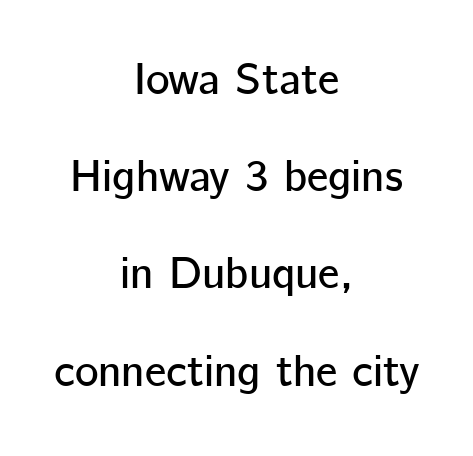
You could not count columns in this text — the font is proportionally spaced. Airy leading. A roman cut, with each character standing at attention. Tracking value appears to be zero — textbook default spacing. This sample is center-justified, so both line endings float freely.
